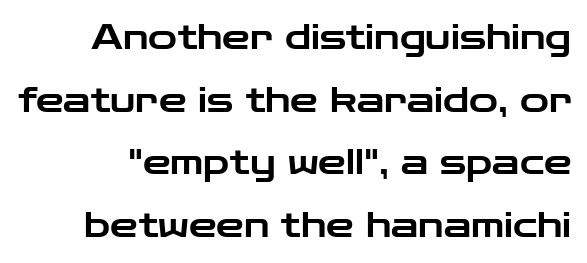
Underlining? Definitely not there. There is no visible air inserted between adjacent glyphs. This sample has the flowing, uneven cadence of proportional lettering. It's the straight-up-and-down kind of type. Classification — sans serif.
